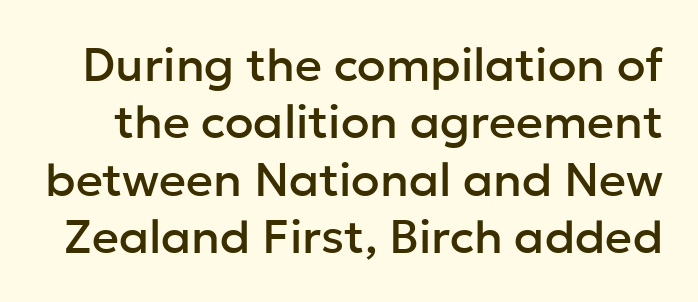
Q: Is the text italic (slanted)? A: No, it is upright.
Q: Is the typeface a serif or a sans-serif typeface? A: Sans-serif.
Q: Is the text underlined? A: No.
Q: Is the spacing between letters normal or unusually wide? A: Normal.
Q: Width (condensed, normal, or wide)? A: Normal.
Q: Stroke contrast? A: Low.
Q: x-height? A: Medium.
Q: Monospaced? A: No.
